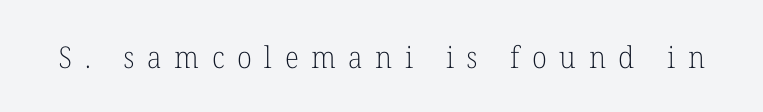
Lines of text with bare space underneath. Proportional: the letters do not fall into vertical columns. The face used here is rendered with a markedly widened letterfit. The font's upright variant was chosen for this text. The face used here is seriffed, in the tradition of book romans. The weight tops out at a normal text grade.
